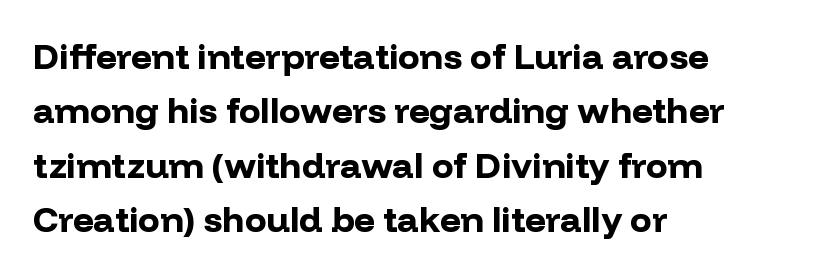
Nope, no serifs anywhere on these letters. Descenders hang freely into open space. The face used here is proportionally spaced, like ordinary book or web type. Compared with a centered layout, this one pins lines to the left instead. Vertically, the passage feels balanced, rows spaced as you'd expect.
